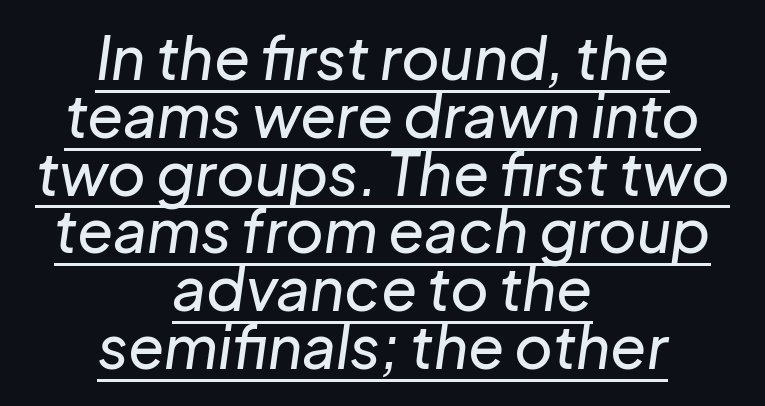
{"italic": "yes", "lean": "right", "slant_degrees": 8, "width": "normal", "stroke_contrast": "low", "x_height": "medium", "monospaced": "no", "underline": "yes", "align": "center", "line_spacing": "tight", "line_spacing_ratio": 0.98, "letter_spacing": "normal", "letter_spacing_em": 0.0, "glyph_px": 59}
